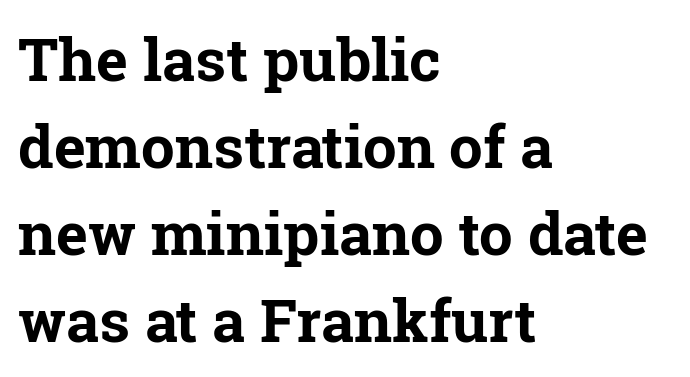
Caption: standard tracking, unaltered. Nope, not italic — everything's standing straight. Glance below the letters and you will spot only blank space. In terms of leading, this rendering sits right in the middle. The rendering shows small feet on the letterforms — a serif design. The rendering anchors every line to the left-hand side.
